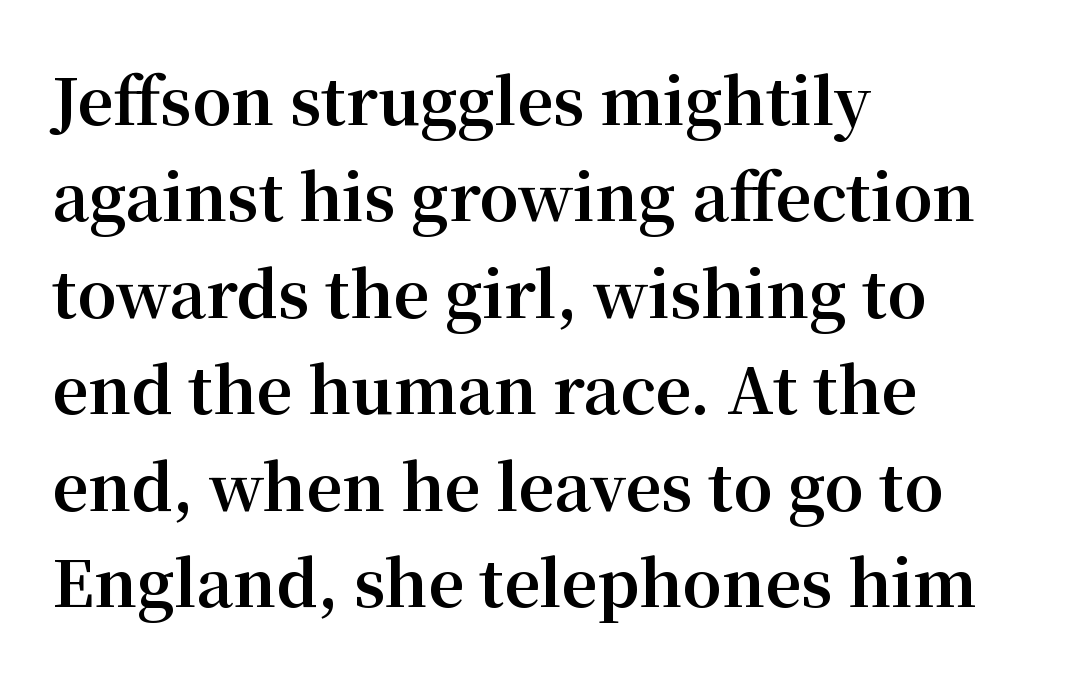
{"serif": "yes", "italic": "no", "bold": "yes", "weight": "bold", "width": "normal", "stroke_contrast": "medium", "x_height": "medium", "monospaced": "no", "underline": "no", "align": "left", "line_spacing": "normal", "line_spacing_ratio": 1.53, "letter_spacing": "normal", "letter_spacing_em": 0.0, "glyph_px": 63}
